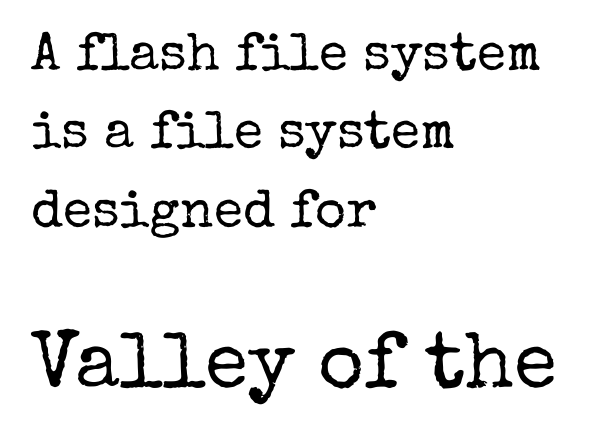
Q: Is the text bold? A: No.
Q: Is the text italic (slanted)? A: No, it is upright.
Q: Is the typeface a serif or a sans-serif typeface? A: Serif.
Q: Is the text underlined? A: No.
Q: How is the paragraph aligned? A: Left-aligned.
Q: Is the spacing between letters normal or unusually wide? A: Normal.
Q: Is the spacing between lines tight, normal or loose? A: Normal.
Q: Which block of text is set in a larger size, the first (top) or the second (bottom)? A: The second (bottom) one.
Q: Width (condensed, normal, or wide)? A: Normal.
Q: Stroke contrast? A: Low.
Q: x-height? A: Medium.
Q: Monospaced? A: No.
